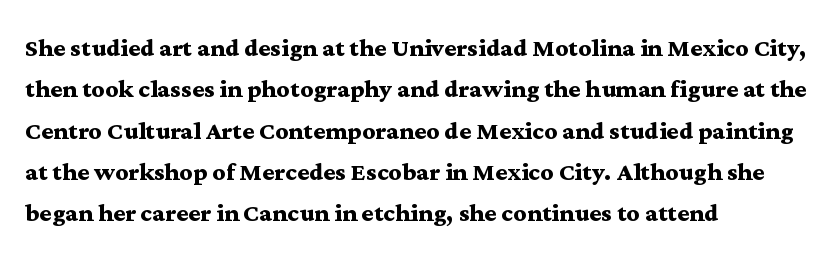
Serifs: yes, visible at the terminals of the letterforms. The strip under each line holds only bare page. The type sits square on the baseline with zero lean. This sample has the flowing, uneven cadence of proportional lettering. Each new line begins a customary step beneath the previous one.
